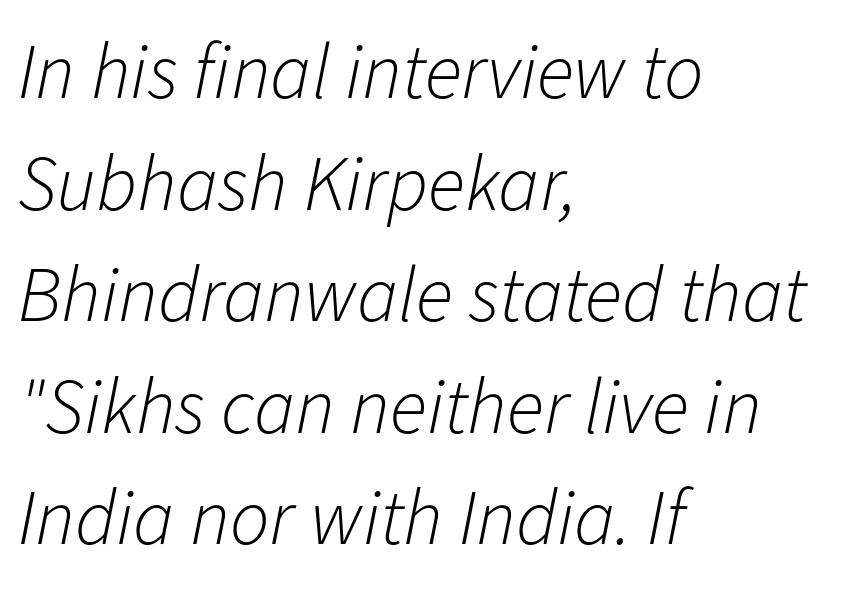
Q: Is the text bold? A: No.
Q: Is the text italic (slanted)? A: Yes, it leans right by about 11 degrees.
Q: Is the text underlined? A: No.
Q: How is the paragraph aligned? A: Left-aligned.
Q: Is the spacing between letters normal or unusually wide? A: Normal.
Q: Is the spacing between lines tight, normal or loose? A: Normal.
Q: Width (condensed, normal, or wide)? A: Normal.
Q: Stroke contrast? A: Low.
Q: x-height? A: Medium.
Q: Monospaced? A: No.
